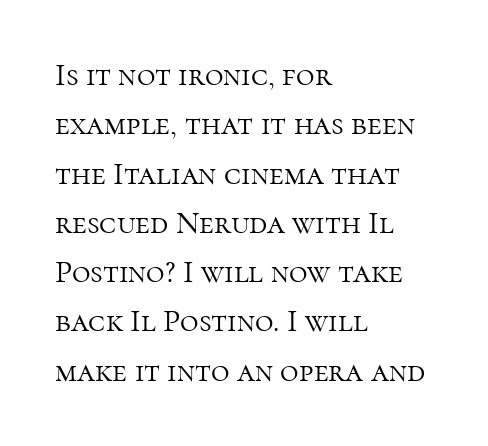
Q: Is the text bold? A: No.
Q: Is the text italic (slanted)? A: No, it is upright.
Q: Is the typeface a serif or a sans-serif typeface? A: Serif.
Q: Is the text underlined? A: No.
Q: How is the paragraph aligned? A: Left-aligned.
Q: Is the spacing between letters normal or unusually wide? A: Normal.
Q: Is the spacing between lines tight, normal or loose? A: Normal.
Q: Width (condensed, normal, or wide)? A: Normal.
Q: Stroke contrast? A: High.
Q: x-height? A: Medium.
Q: Monospaced? A: No.
